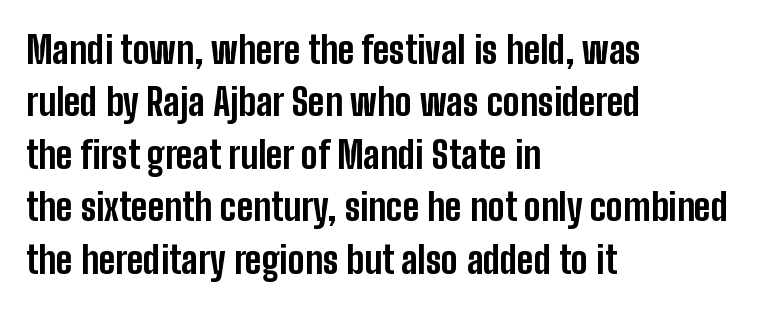
{"serif": "no", "italic": "no", "bold": "yes", "weight": "bold", "width": "condensed", "stroke_contrast": "low", "x_height": "medium", "monospaced": "no", "underline": "no", "align": "left", "line_spacing": "normal", "line_spacing_ratio": 1.38, "letter_spacing": "normal", "letter_spacing_em": 0.0, "glyph_px": 38}
